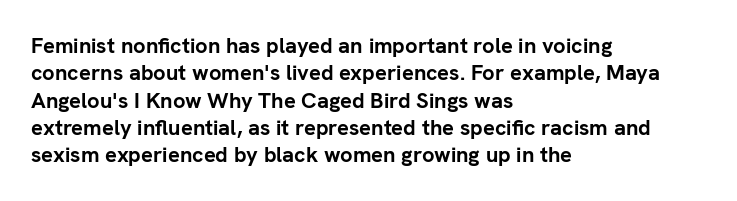
{"italic": "no", "bold": "yes", "underline": "no", "align": "left", "line_spacing_ratio": 1.24, "letter_spacing": "normal", "letter_spacing_em": 0.0, "glyph_px": 22}
